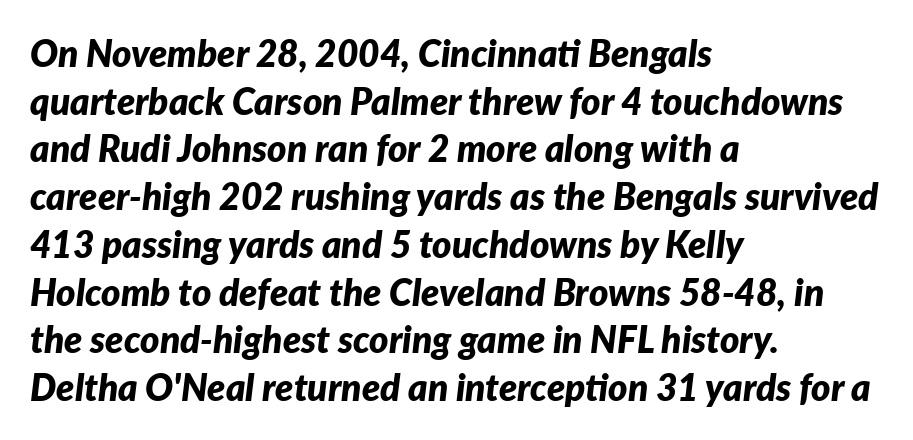
Q: Is the text bold? A: Yes.
Q: Is the text italic (slanted)? A: Yes, it leans right by about 7 degrees.
Q: Is the text underlined? A: No.
Q: How is the paragraph aligned? A: Left-aligned.
Q: Is the spacing between letters normal or unusually wide? A: Normal.
Q: Is the spacing between lines tight, normal or loose? A: Normal.
Q: Width (condensed, normal, or wide)? A: Normal.
Q: Stroke contrast? A: Low.
Q: x-height? A: Medium.
Q: Monospaced? A: No.
